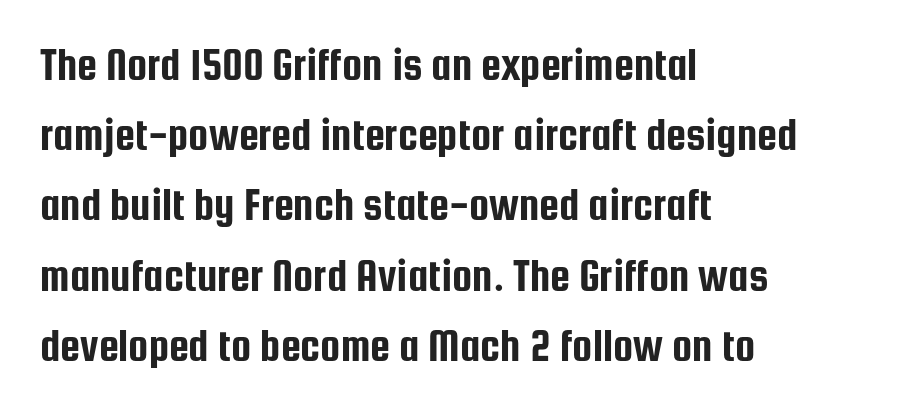
{"serif": "no", "italic": "no", "width": "condensed", "stroke_contrast": "low", "x_height": "medium", "monospaced": "no", "underline": "no", "align": "left", "line_spacing": "normal", "line_spacing_ratio": 1.56, "letter_spacing": "normal", "letter_spacing_em": 0.0, "glyph_px": 45}
